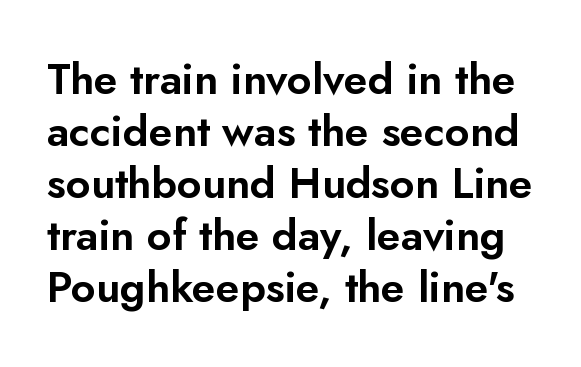
Q: Is the text italic (slanted)? A: No, it is upright.
Q: Is the typeface a serif or a sans-serif typeface? A: Sans-serif.
Q: Is the text underlined? A: No.
Q: Is the spacing between letters normal or unusually wide? A: Normal.
Q: Width (condensed, normal, or wide)? A: Normal.
Q: Stroke contrast? A: Low.
Q: x-height? A: Small.
Q: Monospaced? A: No.
